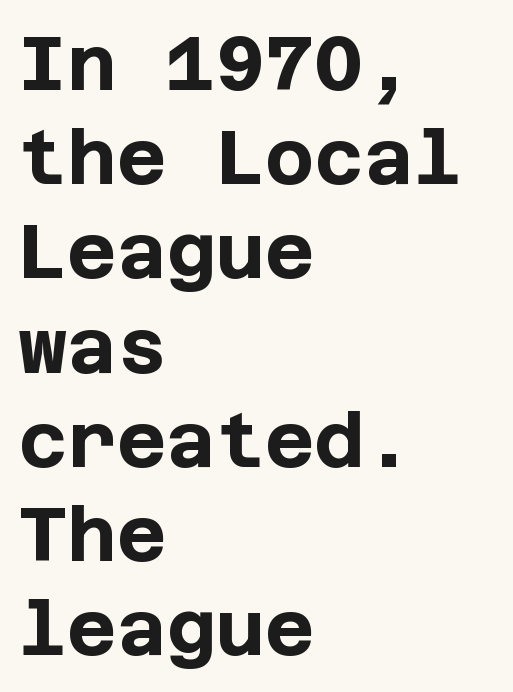
The image shows 76 px bold sans-serif type, upright; set left-aligned, line spacing 1.24x, normal letter spacing, not underlined; low stroke contrast and a large x-height.
